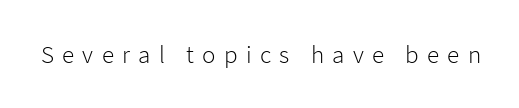
{"italic": "no", "bold": "no", "underline": "no", "letter_spacing": "wide", "letter_spacing_em": 0.33, "glyph_px": 25}
